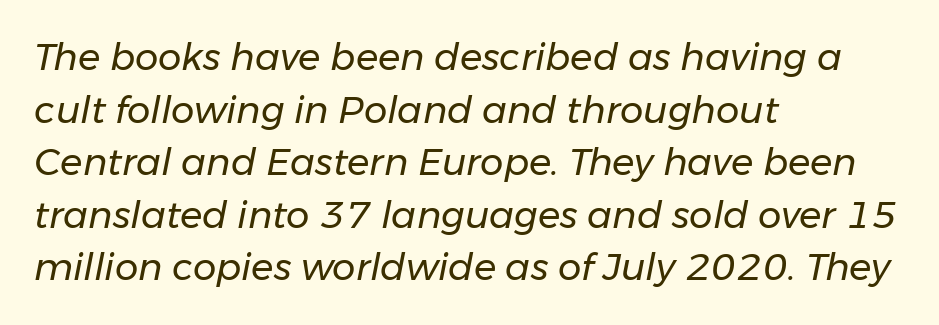
The passage shown is typed in a proportional face where columns would drift. This is oblique type, the kind used for emphasis or titles. Short and long lines alike share a common starting point at left. The block of text has a typical density, with ordinary space between rows. Underline: absent.
